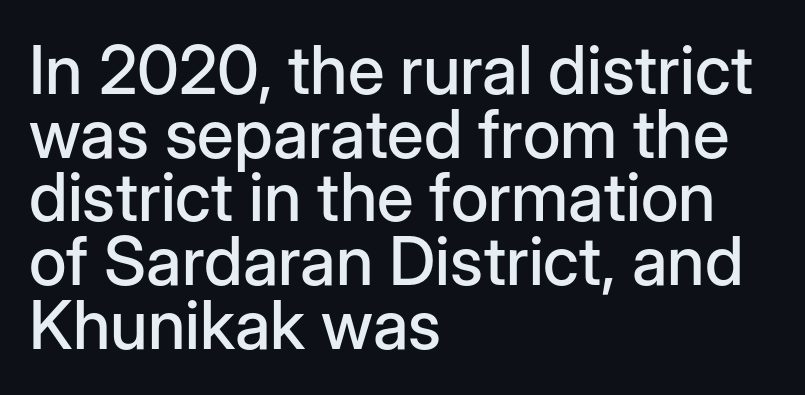
{"serif": "no", "italic": "no", "width": "normal", "stroke_contrast": "low", "x_height": "medium", "monospaced": "no", "underline": "no", "align": "left", "line_spacing": "tight", "line_spacing_ratio": 0.95, "letter_spacing": "normal", "letter_spacing_em": 0.0, "glyph_px": 67}
